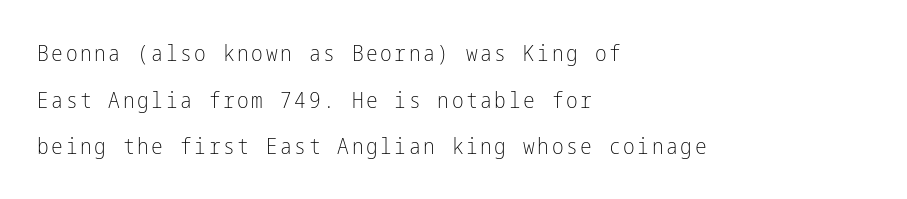
Q: Is the text bold? A: No.
Q: Is the text italic (slanted)? A: No, it is upright.
Q: Is the text underlined? A: No.
Q: How is the paragraph aligned? A: Left-aligned.
Q: Is the spacing between lines tight, normal or loose? A: Loose.
